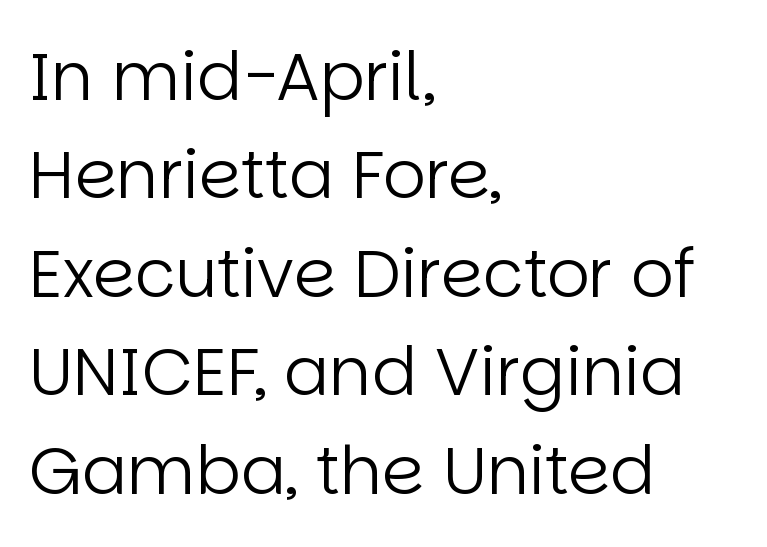
Plain, unruled lines of type. The rag falls on the right side of this text block. Does the leading feel generous? No, just average. The face used here is proportionally spaced, like ordinary book or web type. Words appear dense and cohesive because spacing is normal.
